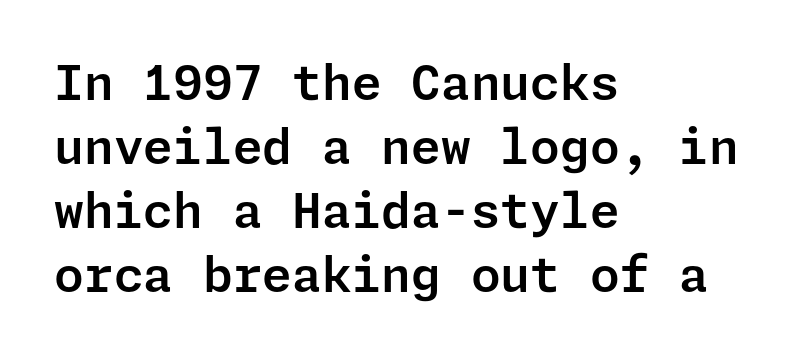
{"serif": "no", "italic": "no", "width": "normal", "stroke_contrast": "low", "x_height": "medium", "underline": "no", "align": "left", "line_spacing": "normal", "line_spacing_ratio": 1.33, "letter_spacing": "normal", "letter_spacing_em": 0.0, "glyph_px": 48}
